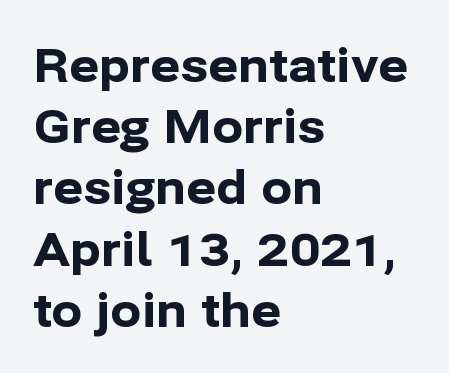
The image shows 46 px bold sans-serif type, upright; set left-aligned, normal line spacing (1.33x), normal letter spacing, not underlined; low stroke contrast and a medium x-height.
